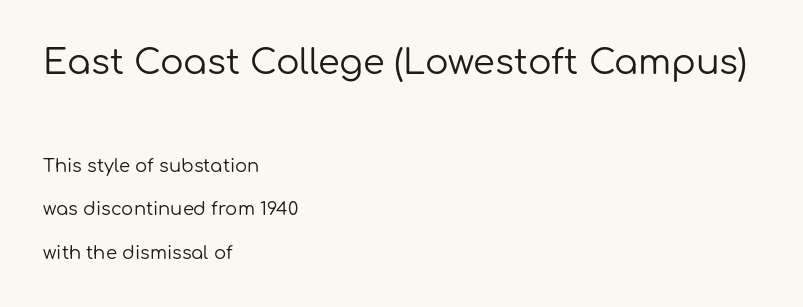
Compared with typical body copy, the letter spacing here is the same. Stroke thickness stays within the range of a standard reading face or lighter. Larger block? The one above; the one below is distinctly smaller. Decoration check: the copy has no underline.
